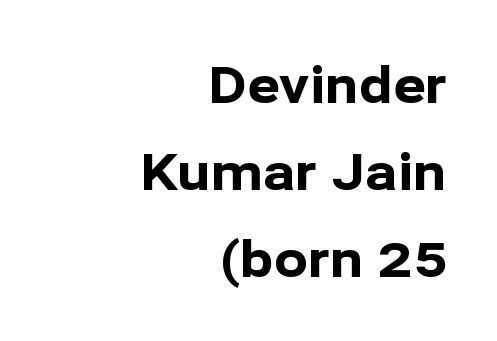
The image shows 50 px bold sans-serif type, upright; set right-aligned, line spacing 1.74x, normal letter spacing, not underlined; low stroke contrast and a medium x-height.
